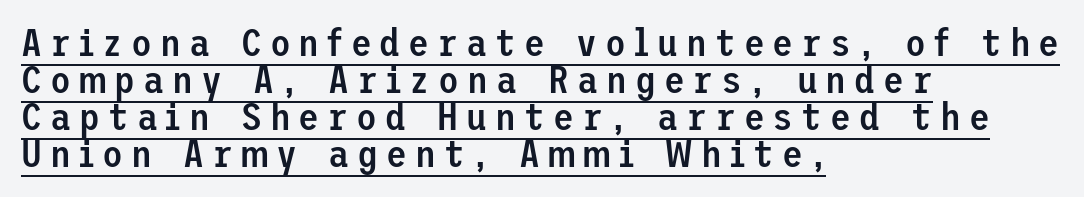
A classic flush-left, rag-right setting is used for this passage. Baseline-to-baseline distance is barely more than the letter height. Observe the wide spacing: letters keep a clear distance from each other. In terms of letterform style, serifs are entirely absent. Each line of the rendering has a horizontal stroke beneath the glyphs.
